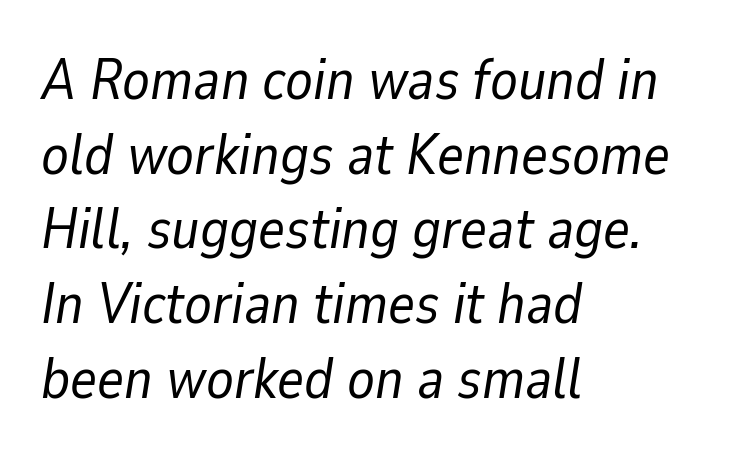
Each letter keeps its own natural width here, so spacing adapts to shape. There's an unmistakable incline to the writing here. The setting favours the left margin, as ordinary paragraphs usually do. Only glyphs here, with clear space below each row. Baseline-to-baseline distance is the conventional proportion of letter height. The letterforms sit at book weight or below.
